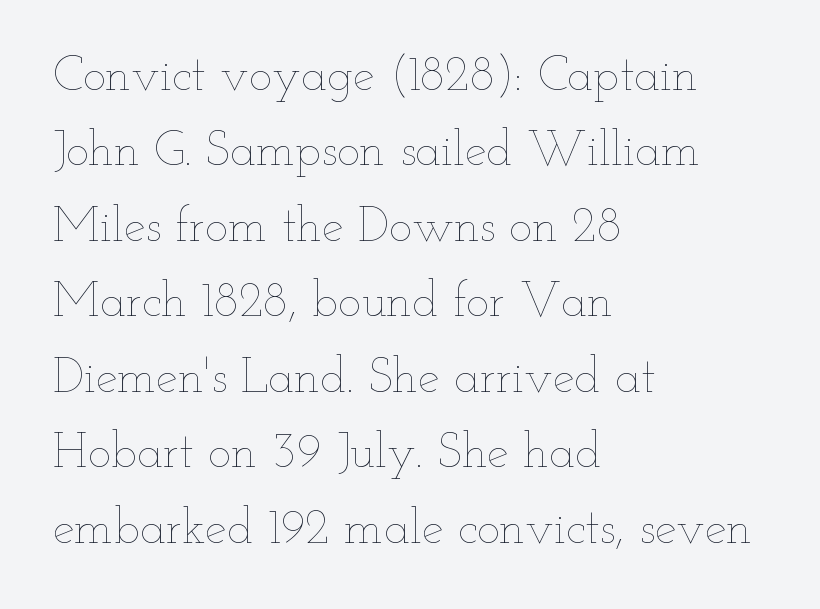
The image shows 49 px thin, wide type, upright; set left-aligned, normal line spacing (1.54x), normal letter spacing, not underlined; low stroke contrast and a small x-height.
